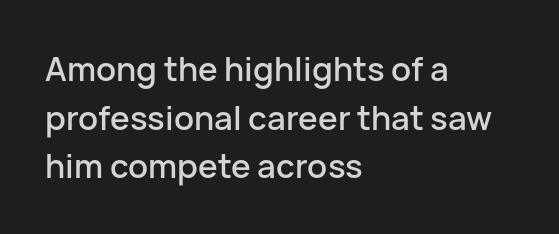
Check the space under the baseline: it is left empty. Is the block centered? No — it sits flush against the left margin. The letters carry no serifs — their stems end cleanly without finishing strokes. Looks like regular typesetting: each glyph gets only the width it needs. Leading: standard. Nope, not italic — everything's standing straight.
